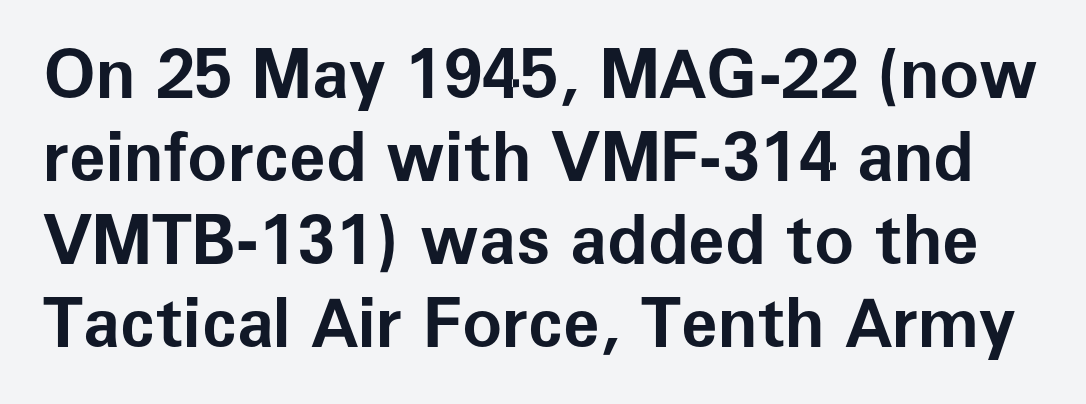
{"serif": "no", "italic": "no", "bold": "yes", "weight": "bold", "width": "normal", "stroke_contrast": "low", "x_height": "medium", "monospaced": "no", "underline": "no", "line_spacing_ratio": 1.24, "letter_spacing": "normal", "letter_spacing_em": 0.0, "glyph_px": 67}
